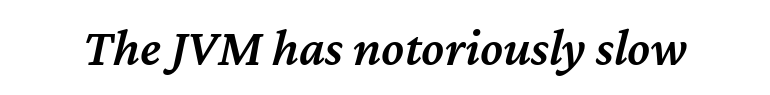
The image shows 52 px semibold type, italic (leaning right); set normal letter spacing, not underlined; medium stroke contrast and a medium x-height.
